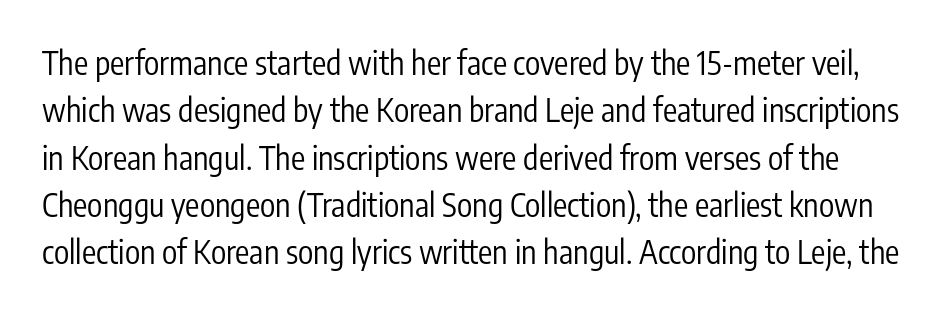
Q: Is the text bold? A: No.
Q: Is the text italic (slanted)? A: No, it is upright.
Q: Is the typeface a serif or a sans-serif typeface? A: Sans-serif.
Q: Is the text underlined? A: No.
Q: Is the spacing between letters normal or unusually wide? A: Normal.
Q: Is the spacing between lines tight, normal or loose? A: Normal.
Q: Width (condensed, normal, or wide)? A: Condensed.
Q: Stroke contrast? A: Low.
Q: x-height? A: Medium.
Q: Monospaced? A: No.
